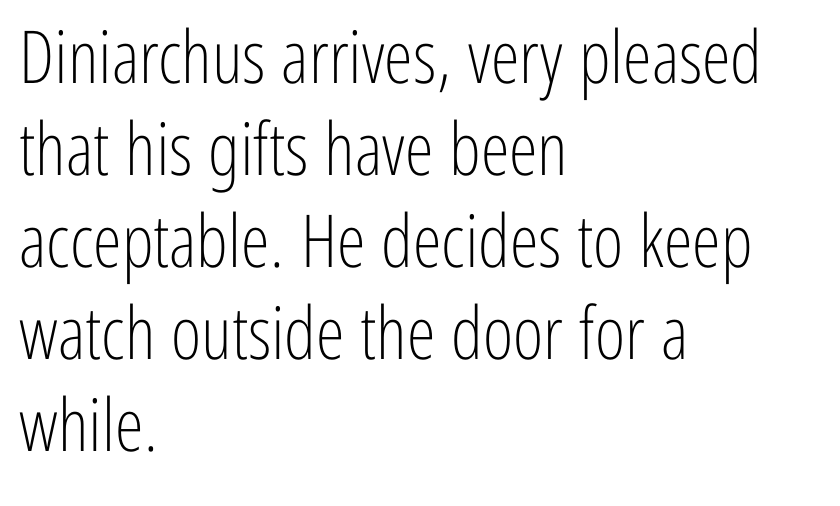
{"serif": "no", "italic": "no", "bold": "no", "weight": "light", "width": "condensed", "stroke_contrast": "low", "x_height": "medium", "monospaced": "no", "underline": "no", "align": "left", "line_spacing": "normal", "line_spacing_ratio": 1.26, "letter_spacing": "normal", "letter_spacing_em": 0.0, "glyph_px": 73}
